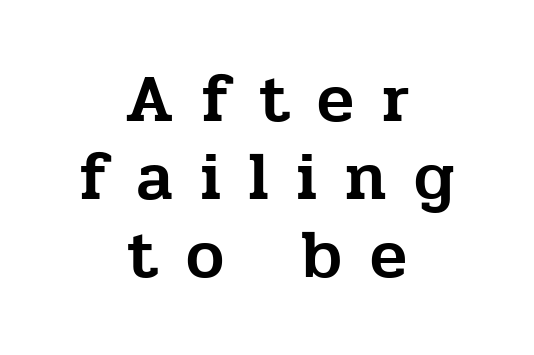
{"serif": "yes", "italic": "no", "width": "normal", "stroke_contrast": "low", "x_height": "medium", "monospaced": "no", "underline": "no", "align": "center", "line_spacing": "tight", "line_spacing_ratio": 1.15, "letter_spacing": "wide", "letter_spacing_em": 0.41, "glyph_px": 68}
